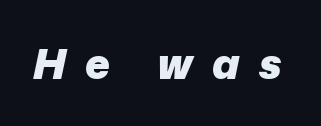
The image shows 42 px heavy type, italic (leaning right); set unusually wide letter spacing (+0.46 em), not underlined; low stroke contrast and a medium x-height.
